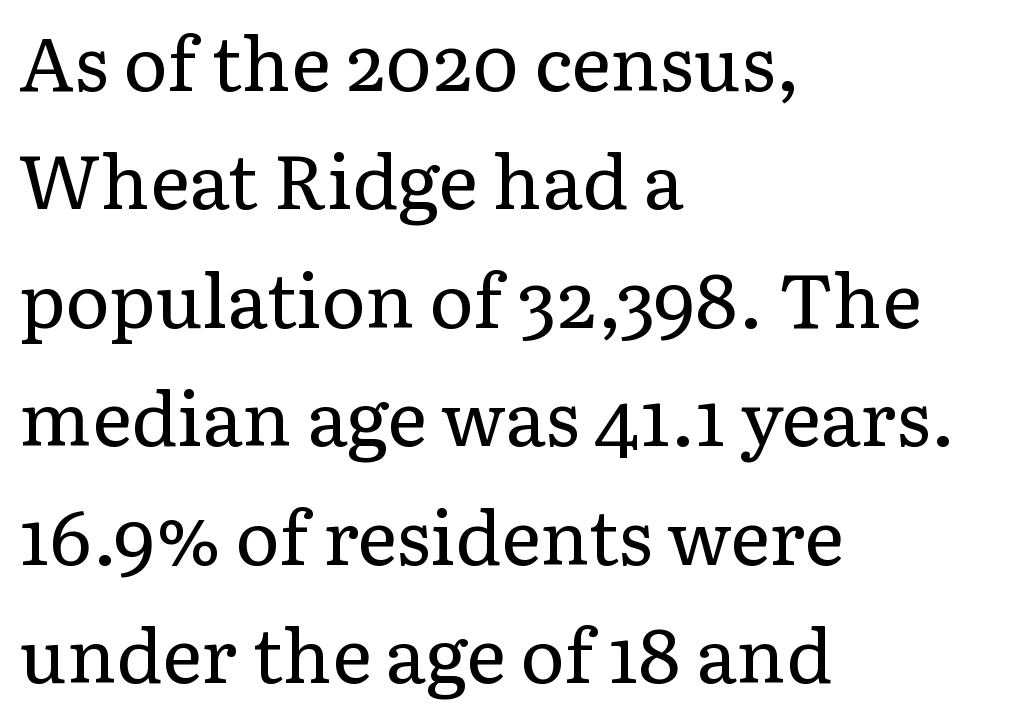
Q: Is the text bold? A: No.
Q: Is the text italic (slanted)? A: No, it is upright.
Q: Is the typeface a serif or a sans-serif typeface? A: Serif.
Q: Is the text underlined? A: No.
Q: How is the paragraph aligned? A: Left-aligned.
Q: Is the spacing between letters normal or unusually wide? A: Normal.
Q: Is the spacing between lines tight, normal or loose? A: Normal.
Q: Width (condensed, normal, or wide)? A: Normal.
Q: Stroke contrast? A: Low.
Q: x-height? A: Medium.
Q: Monospaced? A: No.
